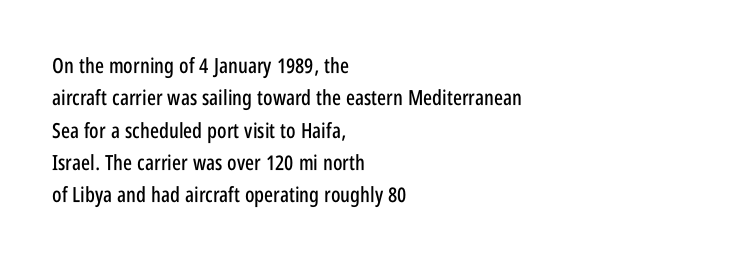
The image shows 21 px text type, upright; set left-aligned, normal line spacing (1.54x), normal letter spacing, not underlined.
